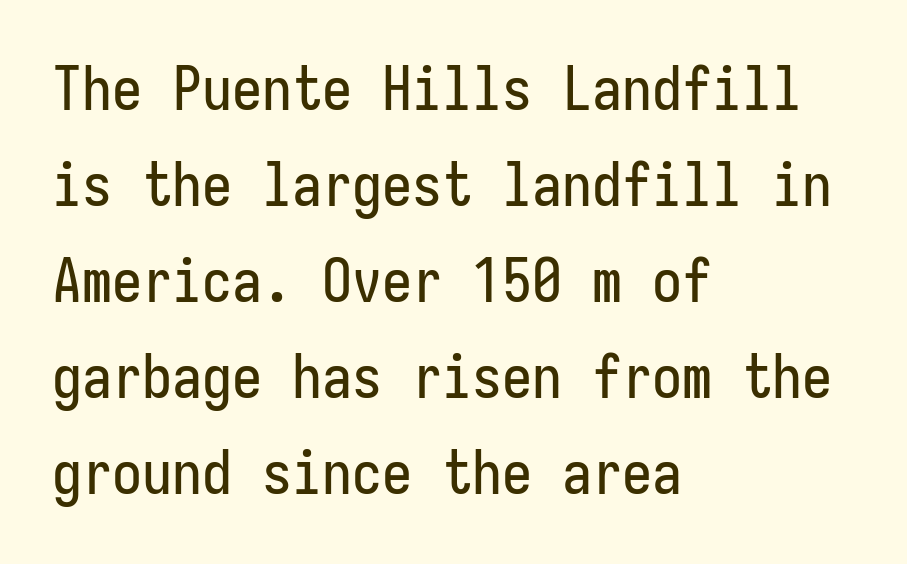
Rule under the text: the space is simply empty. This rendering uses left alignment, leaving the right contour irregular. The rows are spaced the way most documents space them. The letters march in equal steps, a hallmark of fixed-pitch type. Does the type have serifs? No, each stem ends abruptly.
